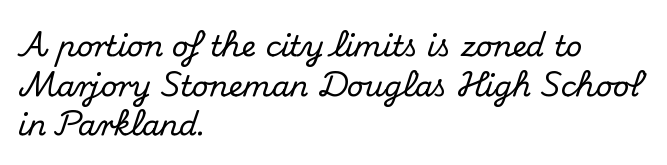
Q: Is the text italic (slanted)? A: Yes.
Q: Is the typeface a serif or a sans-serif typeface? A: Serif.
Q: Is the text underlined? A: No.
Q: How is the paragraph aligned? A: Left-aligned.
Q: Is the spacing between letters normal or unusually wide? A: Normal.
Q: Is the spacing between lines tight, normal or loose? A: Normal.
Q: Width (condensed, normal, or wide)? A: Normal.
Q: Stroke contrast? A: Medium.
Q: x-height? A: Small.
Q: Monospaced? A: No.
